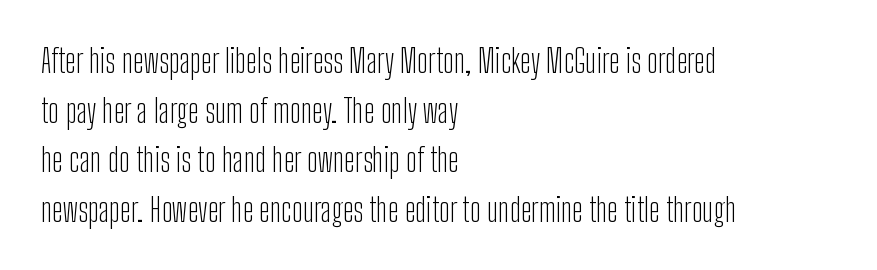
Reading down the block, your eye returns to a fixed left position each line. This is the regular roman posture of the typeface. This rendering leaves character spacing at its baseline value. Nothing sits at the stroke ends, so this counts as sans-serif.
